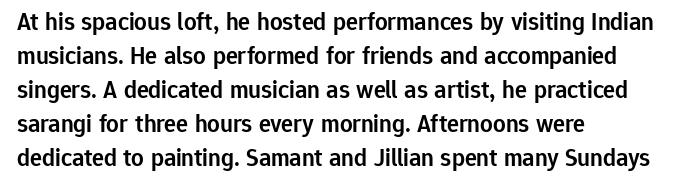
Do the letters lean? They stand straight. Set as a demibold, roughly 600 on the weight scale. Interline gaps are of average width in this sample. Has an underline been added? It has not. In CSS terms this would be text-align: left. The passage shown has conventional tracking throughout.
